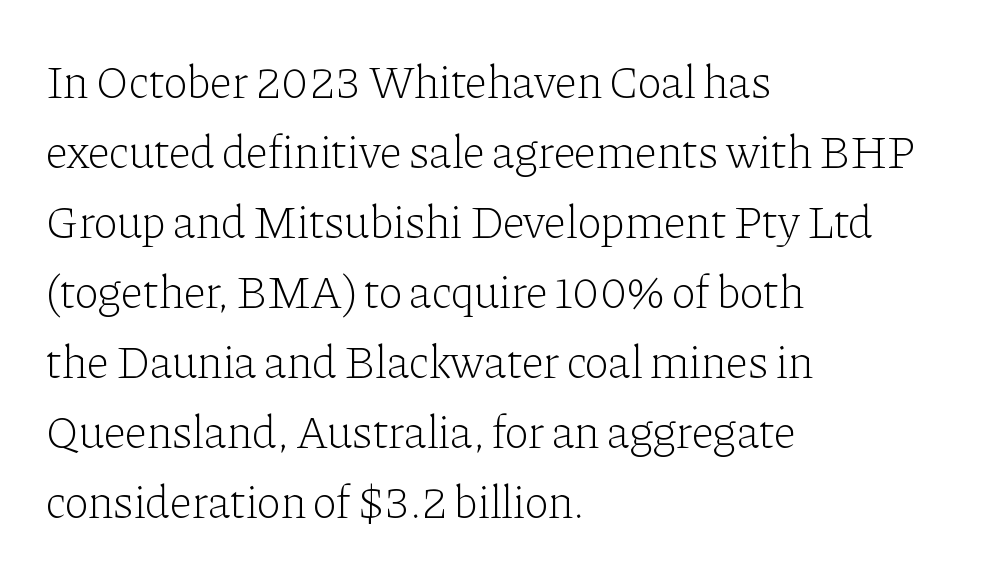
The ragged edge is on the right, which tells us the setting is flush left. Baseline-to-baseline distance is the conventional proportion of letter height. This sample has the flowing, uneven cadence of proportional lettering. The letters look calm and open, with moderate or lighter stems. Has an underline been added? It has not.
